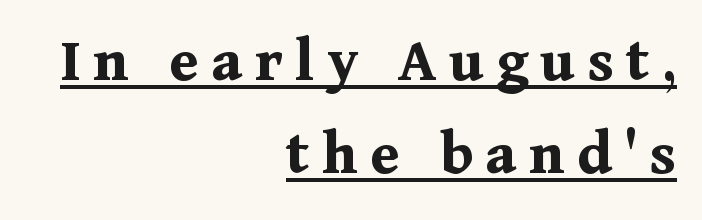
The image shows 65 px bold serif type, upright; set right-aligned, normal line spacing (1.43x), underlined; medium stroke contrast and a medium x-height.
